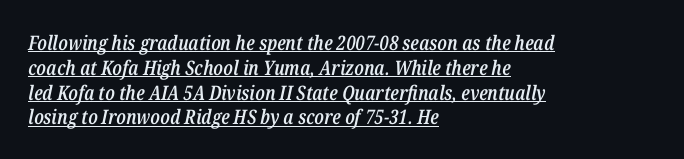
Between one letter and the next there's only the usual sliver of space. The font's italic variant was chosen for this text. The letters are semibold — heavier than regular but short of a full bold. The sample's only ornament is a line tracing under the words. In CSS terms this would be text-align: left.
